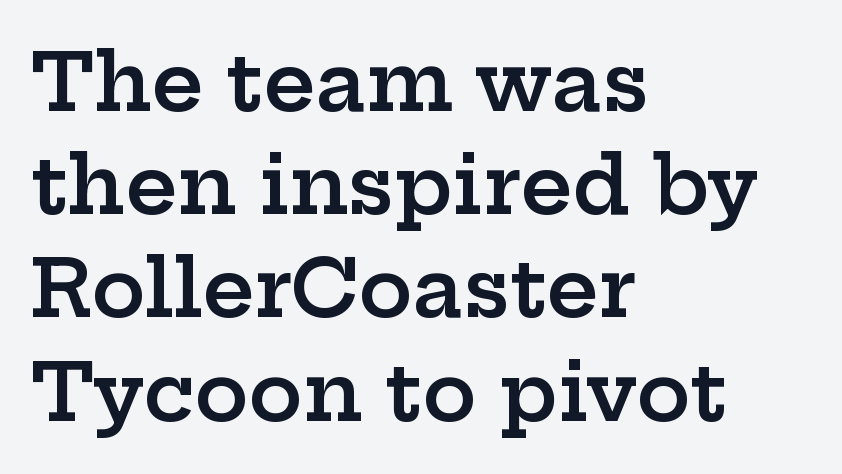
The setting favours the left margin, as ordinary paragraphs usually do. Think of a printed novel: that variable character pitch is what you see here. Interline gaps are of average width in this sample. The characters display serif detailing at their extremities. Weight check: semibold — heavier than regular, not quite bold.
